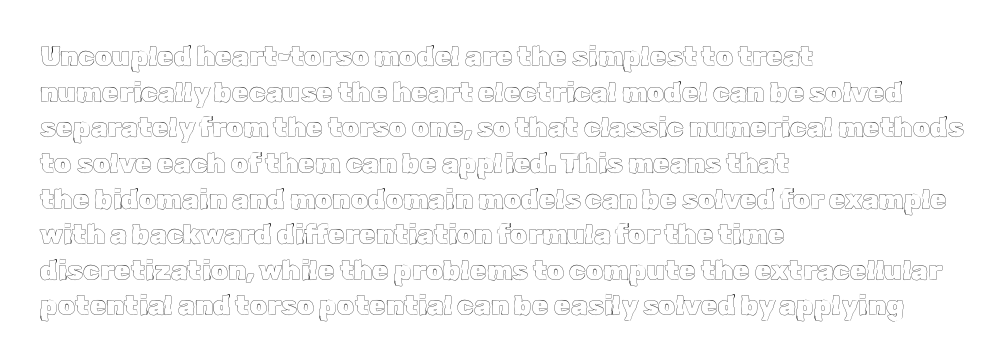
Line spacing here is normal. In terms of posture, this sample is upright. A bare baseline throughout the passage. Does the copy run flush right? No — it runs flush left. You could call the tracking neutral — neither tight nor loose.
